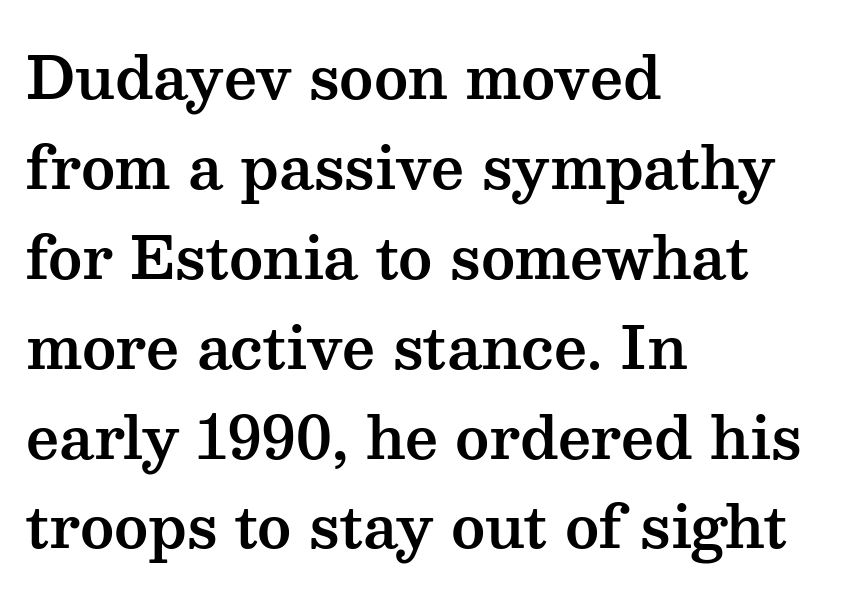
To sum up the face: it has serifs. Where is the straight margin? On the left. Vertically, the passage feels balanced, rows spaced as you'd expect. Default kerning and tracking; the words read as compact shapes. Every character sits straight up, as roman type does.
